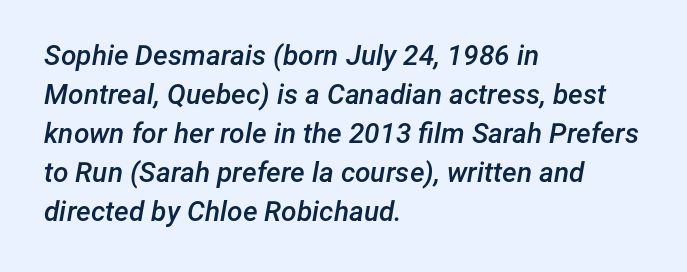
Q: Is the text bold? A: Semi-bold.
Q: Is the text italic (slanted)? A: Yes, it leans right by about 12 degrees.
Q: Is the text underlined? A: No.
Q: How is the paragraph aligned? A: Left-aligned.
Q: Is the spacing between letters normal or unusually wide? A: Normal.
Q: Is the spacing between lines tight, normal or loose? A: Normal.
Q: Width (condensed, normal, or wide)? A: Normal.
Q: Stroke contrast? A: Low.
Q: x-height? A: Medium.
Q: Monospaced? A: No.
